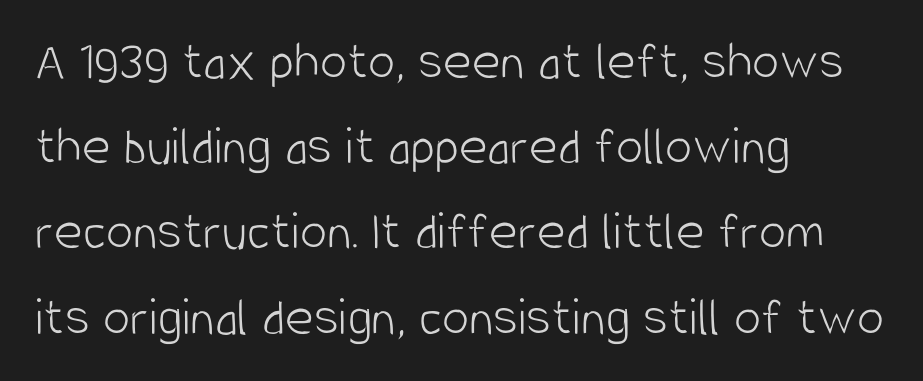
{"serif": "no", "italic": "no", "bold": "no", "weight": "light", "width": "condensed", "stroke_contrast": "low", "x_height": "large", "monospaced": "no", "underline": "no", "align": "left", "line_spacing": "normal", "line_spacing_ratio": 1.55, "letter_spacing": "normal", "letter_spacing_em": 0.0, "glyph_px": 55}
